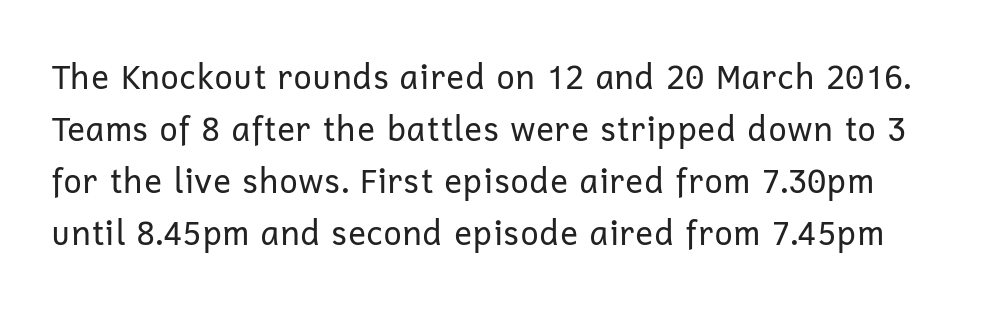
{"serif": "no", "italic": "no", "bold": "no", "weight": "regular", "width": "normal", "stroke_contrast": "low", "x_height": "medium", "monospaced": "no", "underline": "no", "line_spacing": "normal", "line_spacing_ratio": 1.58, "letter_spacing": "normal", "letter_spacing_em": 0.0, "glyph_px": 33}
